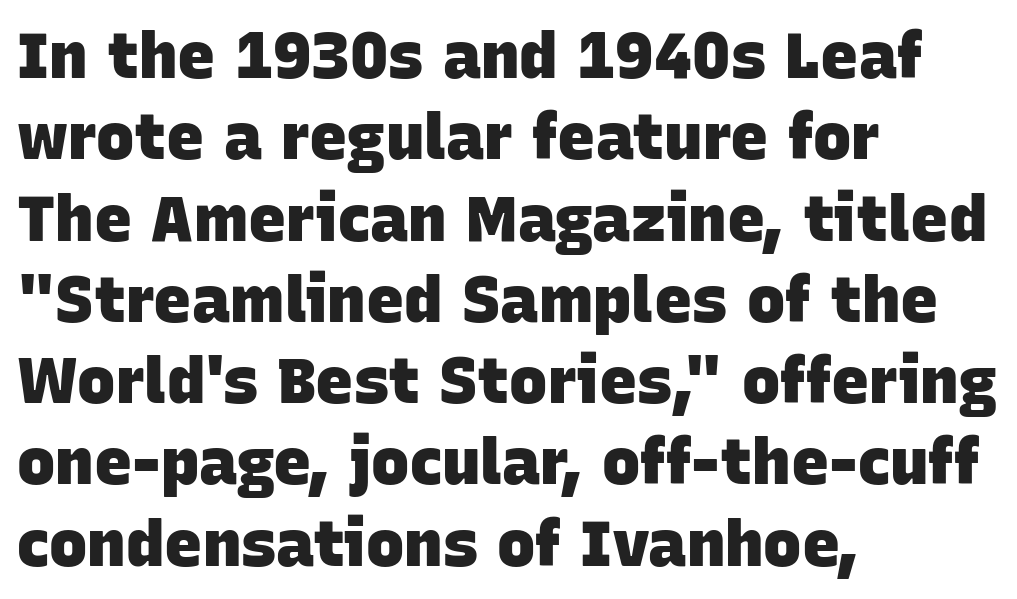
{"serif": "no", "bold": "yes", "weight": "heavy", "width": "normal", "stroke_contrast": "low", "x_height": "large", "monospaced": "no", "underline": "no", "align": "left", "line_spacing": "normal", "line_spacing_ratio": 1.27, "letter_spacing": "normal", "letter_spacing_em": 0.0, "glyph_px": 64}
